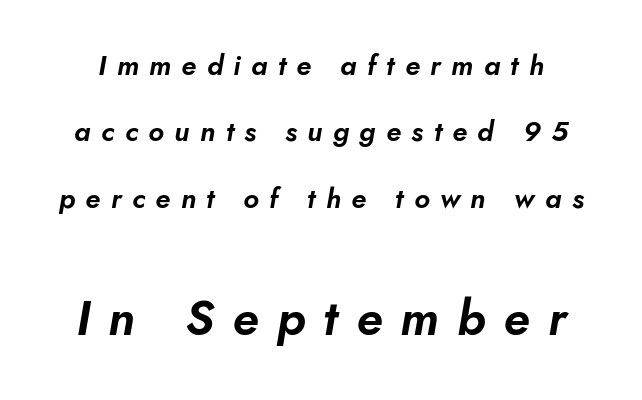
Between these two stacked blocks, the lower one wins on size. These lines are rendered in a variable-pitch font. Looking at the ascenders, they clearly lean. The space directly below the letters is spotless. Inter-character spacing is expanded well beyond the font's built-in metrics. The passage shown stacks its lines with a broad gap.
